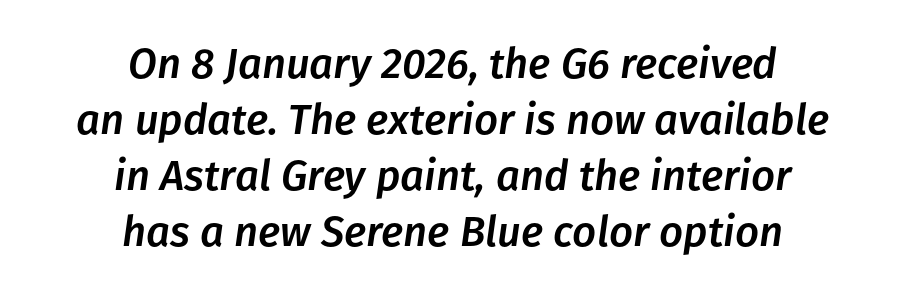
The glyphs are unaccompanied by any horizontal stroke below them. Note the varied advance widths — an 'i' is clearly narrower than an 'm'. The face used here has a pronounced slope to its letters. Both edges are ragged and mirror each other, which tells us the setting is centered. There is no visible air inserted between adjacent glyphs.
